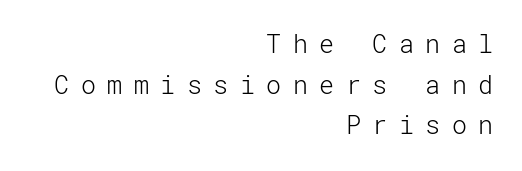
{"italic": "no", "bold": "no", "underline": "no", "align": "right", "line_spacing": "normal", "line_spacing_ratio": 1.63, "letter_spacing": "wide", "letter_spacing_em": 0.46, "glyph_px": 25}
